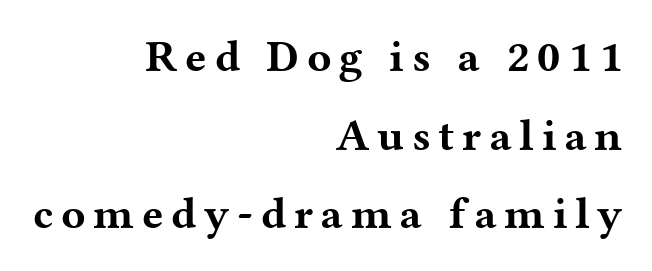
{"serif": "yes", "italic": "no", "bold": "yes", "weight": "bold", "width": "wide", "stroke_contrast": "medium", "x_height": "medium", "monospaced": "no", "underline": "no", "align": "right", "line_spacing_ratio": 1.75, "glyph_px": 45}
